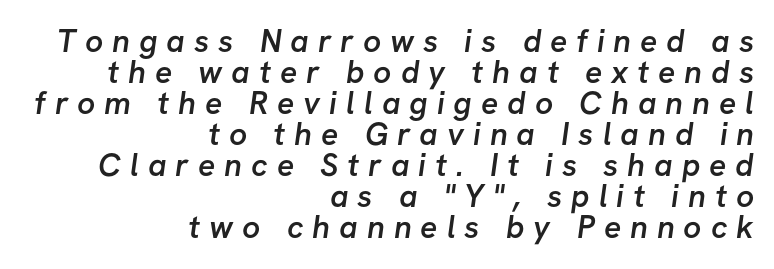
{"serif": "no", "bold": "semi", "weight": "semibold", "width": "normal", "stroke_contrast": "low", "x_height": "medium", "monospaced": "no", "underline": "no", "align": "right", "line_spacing": "tight", "line_spacing_ratio": 0.97, "letter_spacing": "wide", "letter_spacing_em": 0.28, "glyph_px": 32}
